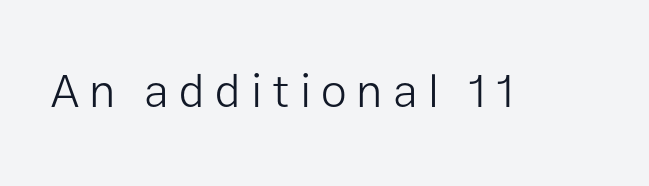
In terms of letterform style, serifs are entirely absent. The area under the type is left untouched. Short note: letters widely spaced. The strokes are not fattened; the text isn't bold. Every character sits straight up, as roman type does.
